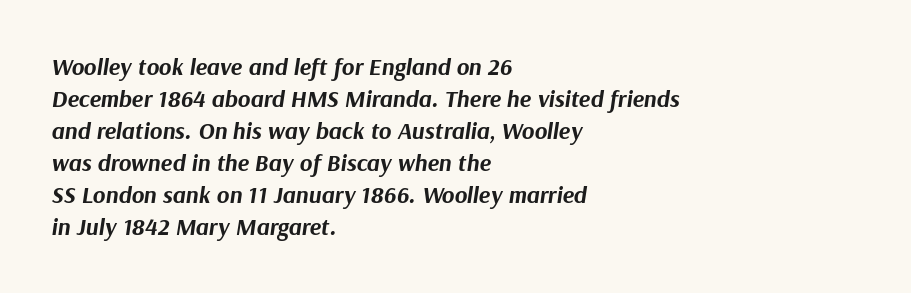
The strip under each line holds only bare page. Alignment: flush left. Notice how descenders clear the ascenders below comfortably — that's standard leading. Honestly, the letter spacing is just normal — you wouldn't notice it.
